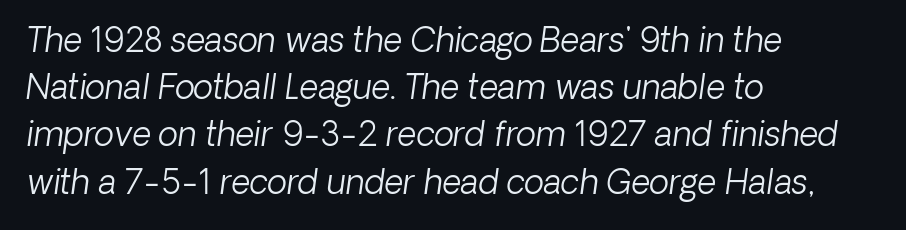
{"italic": "yes", "lean": "right", "slant_degrees": 8, "bold": "no", "weight": "light", "width": "normal", "stroke_contrast": "low", "x_height": "medium", "monospaced": "no", "underline": "no", "align": "left", "line_spacing": "normal", "line_spacing_ratio": 1.43, "letter_spacing": "normal", "letter_spacing_em": 0.0, "glyph_px": 33}
